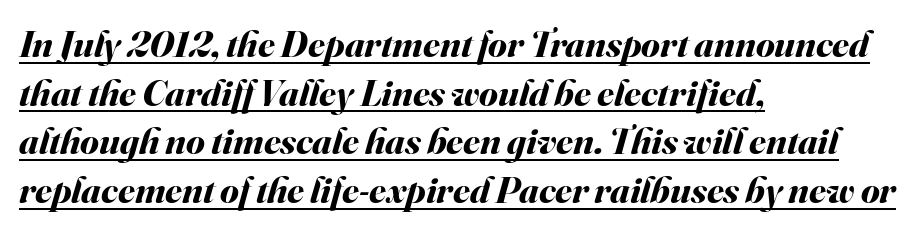
The image shows 38 px bold type, italic (leaning right); set left-aligned, normal line spacing (1.28x), normal letter spacing, underlined; medium stroke contrast and a small x-height.
